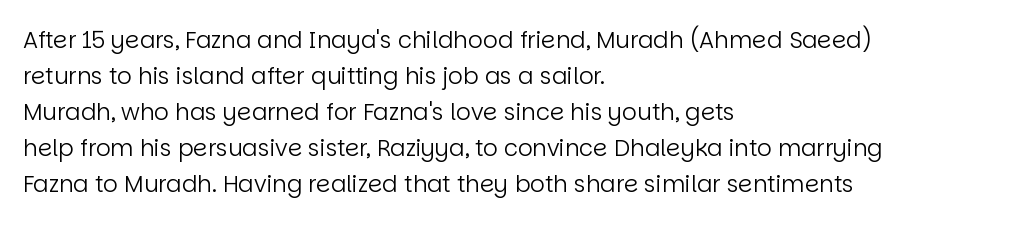
Q: Is the text bold? A: No.
Q: Is the text italic (slanted)? A: No, it is upright.
Q: Is the text underlined? A: No.
Q: How is the paragraph aligned? A: Left-aligned.
Q: Is the spacing between letters normal or unusually wide? A: Normal.
Q: Is the spacing between lines tight, normal or loose? A: Normal.
